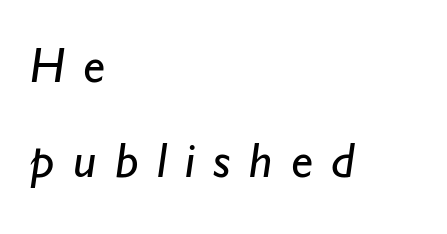
The leading is generous, giving the passage an open texture. How are the letters spaced? Widely, with obvious added tracking. A light-to-regular cut is what we see here. One-word summary of the alignment: left. The foot of each line stays bare and open.
